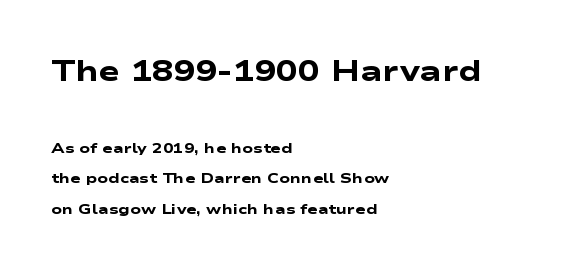
Q: Is the text bold? A: Yes.
Q: Is the typeface a serif or a sans-serif typeface? A: Sans-serif.
Q: Is the text underlined? A: No.
Q: How is the paragraph aligned? A: Left-aligned.
Q: Is the spacing between letters normal or unusually wide? A: Normal.
Q: Is the spacing between lines tight, normal or loose? A: Loose.
Q: Which block of text is set in a larger size, the first (top) or the second (bottom)? A: The first (top) one.
Q: Width (condensed, normal, or wide)? A: Wide.
Q: Stroke contrast? A: Low.
Q: x-height? A: Medium.
Q: Monospaced? A: No.
